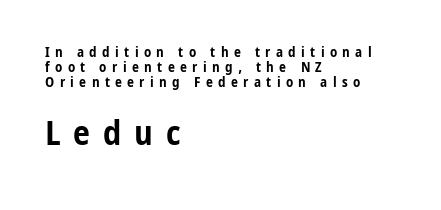
Every row of glyphs begins at an identical x-position on the left. Designer's note — italics off, roman on. The passage shown is typed in a proportional face where columns would drift. Does the weight exceed regular? Yes, all the way to bold.
